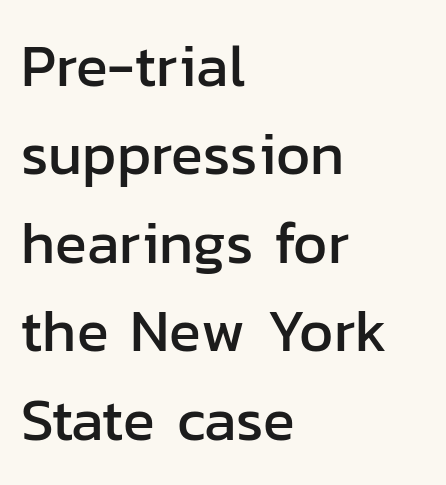
{"serif": "no", "italic": "no", "width": "normal", "stroke_contrast": "low", "x_height": "medium", "monospaced": "no", "underline": "no", "align": "left", "line_spacing": "normal", "line_spacing_ratio": 1.5, "letter_spacing": "normal", "letter_spacing_em": 0.0, "glyph_px": 59}
